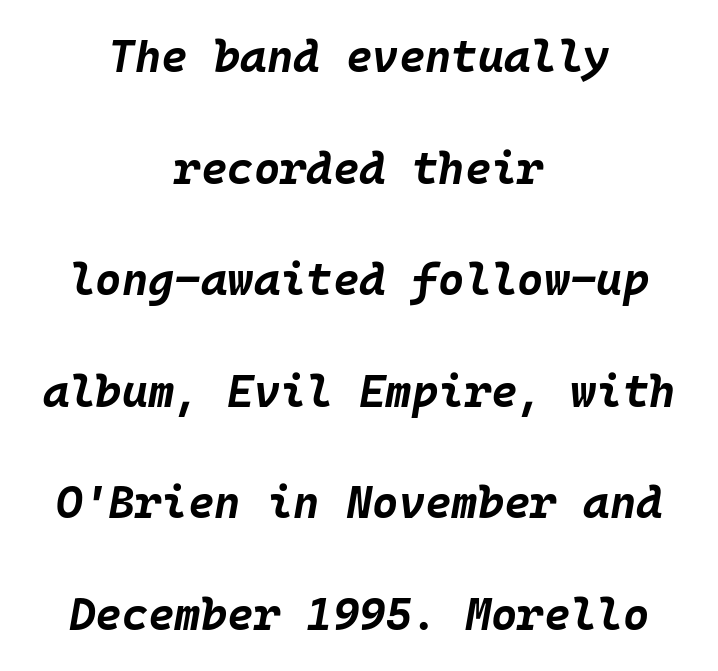
Q: Is the text bold? A: Yes.
Q: Is the text italic (slanted)? A: Yes, it leans right by about 10 degrees.
Q: Is the text underlined? A: No.
Q: How is the paragraph aligned? A: Centered.
Q: Is the spacing between letters normal or unusually wide? A: Normal.
Q: Is the spacing between lines tight, normal or loose? A: Loose.
Q: Width (condensed, normal, or wide)? A: Normal.
Q: Stroke contrast? A: Low.
Q: x-height? A: Large.
Q: Monospaced? A: Yes.
